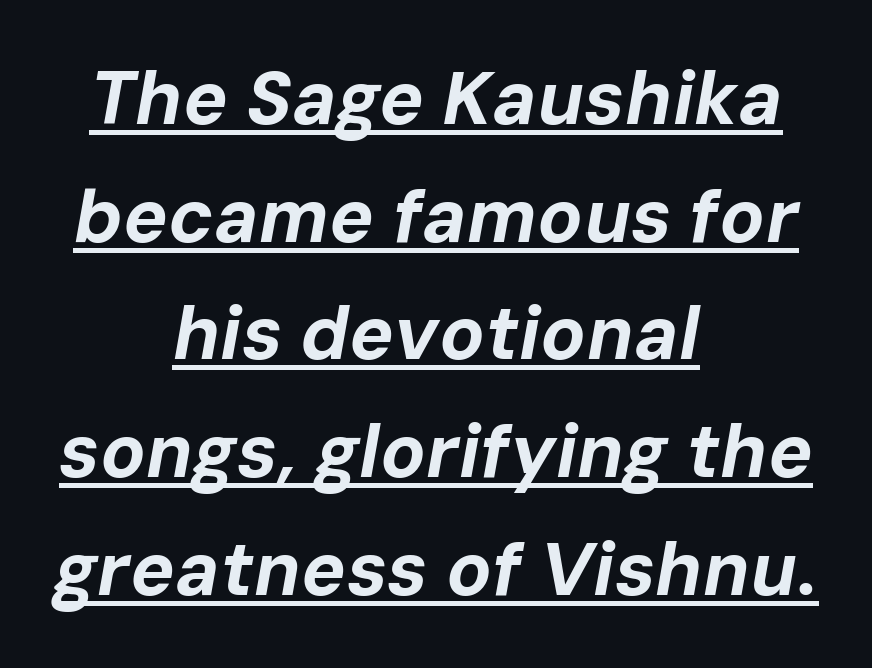
The characters look thick and weighty, a clear bold. Here the designer chose a conventional face with non-uniform glyph widths. Emphasis-style slanted type is in use. Each line of the rendering has a horizontal stroke beneath the glyphs. The rag falls on both sides of this text block equally.
